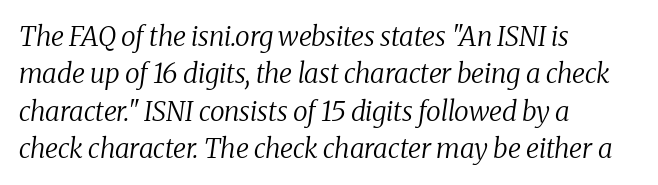
Q: Is the text bold? A: No.
Q: Is the text italic (slanted)? A: Yes, it leans right by about 8 degrees.
Q: Is the text underlined? A: No.
Q: How is the paragraph aligned? A: Left-aligned.
Q: Is the spacing between letters normal or unusually wide? A: Normal.
Q: Is the spacing between lines tight, normal or loose? A: Normal.
